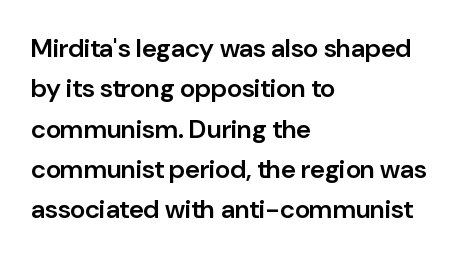
Posture: vertical. No word sits above an underline. Its strokes are somewhat broadened, the hallmark of semibold type. How are the letters spaced? Ordinarily, with no added tracking.
